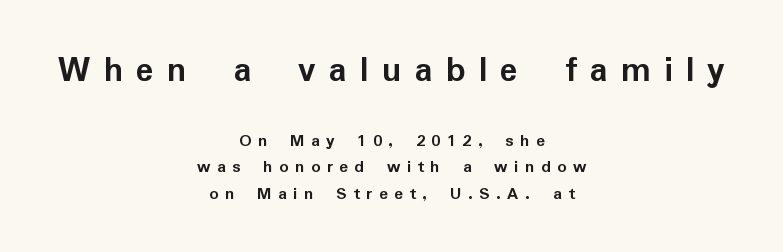
{"serif": "no", "italic": "no", "bold": "yes", "weight": "semibold", "width": "normal", "stroke_contrast": "low", "x_height": "medium", "monospaced": "no", "underline": "no", "align": "center", "line_spacing": "normal", "line_spacing_ratio": 1.47, "letter_spacing": "wide", "letter_spacing_em": 0.36, "larger_block": "first", "size_ratio": 2.06, "glyph_px": 37}
